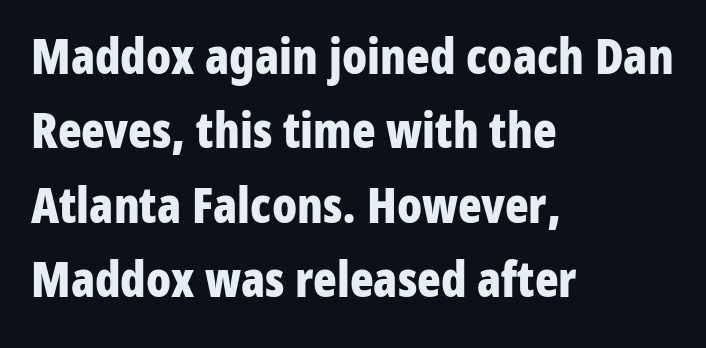
Q: Is the text bold? A: Yes.
Q: Is the text italic (slanted)? A: No, it is upright.
Q: Is the typeface a serif or a sans-serif typeface? A: Sans-serif.
Q: Is the text underlined? A: No.
Q: How is the paragraph aligned? A: Left-aligned.
Q: Is the spacing between letters normal or unusually wide? A: Normal.
Q: Is the spacing between lines tight, normal or loose? A: Normal.
Q: Width (condensed, normal, or wide)? A: Condensed.
Q: Stroke contrast? A: Low.
Q: x-height? A: Medium.
Q: Monospaced? A: No.
